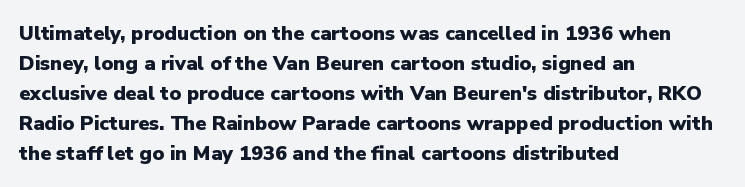
Alignment: flush left. Tall strokes in this sample are plumb rather than angled. Successive baselines arrive at the customary interval. The rendering uses a bold face; every stroke is thick and dark. The specimen omits any rule beneath the text block's lines. Short note: letters normally spaced.
